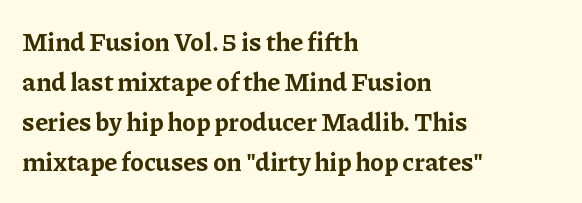
{"italic": "no", "bold": "yes", "underline": "no", "align": "left", "line_spacing": "normal", "line_spacing_ratio": 1.54, "letter_spacing": "normal", "letter_spacing_em": 0.0, "glyph_px": 26}
